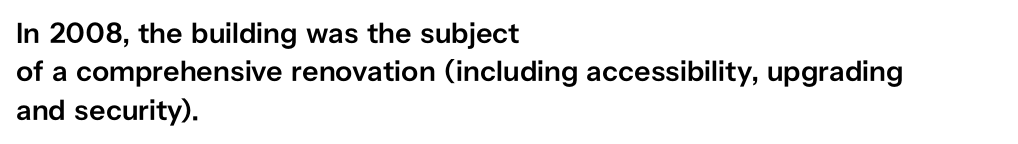
The image shows 29 px semibold sans-serif type, upright; set left-aligned, normal line spacing (1.32x), normal letter spacing, not underlined; low stroke contrast and a medium x-height.
